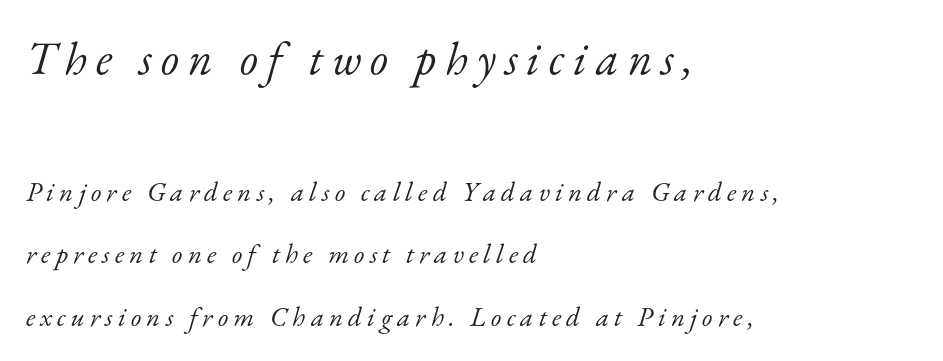
{"serif": "yes", "italic": "yes", "lean": "right", "slant_degrees": 17, "bold": "no", "weight": "light", "width": "normal", "stroke_contrast": "low", "x_height": "small", "monospaced": "no", "underline": "no", "align": "left", "line_spacing": "loose", "line_spacing_ratio": 2.32, "larger_block": "first", "size_ratio": 1.74, "glyph_px": 47}
